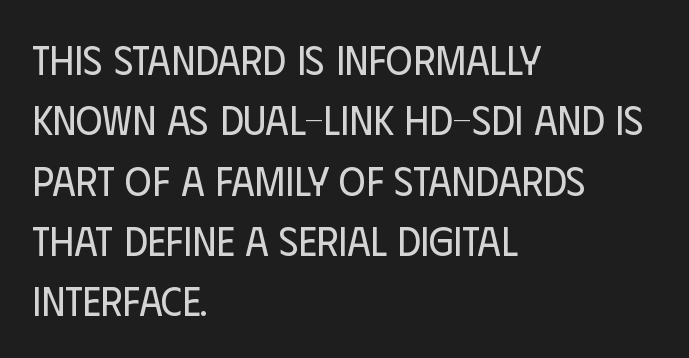
The image shows 41 px regular-weight, condensed sans-serif type, upright; set left-aligned, normal line spacing (1.47x), normal letter spacing, not underlined; low stroke contrast and a large x-height.
